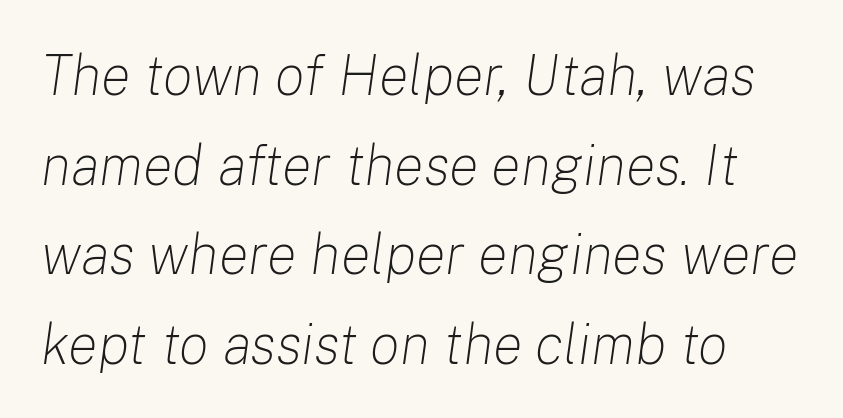
{"italic": "yes", "lean": "right", "slant_degrees": 8, "bold": "no", "weight": "light", "width": "normal", "stroke_contrast": "low", "x_height": "medium", "monospaced": "no", "underline": "no", "line_spacing": "normal", "line_spacing_ratio": 1.6, "letter_spacing": "normal", "letter_spacing_em": 0.0, "glyph_px": 56}
